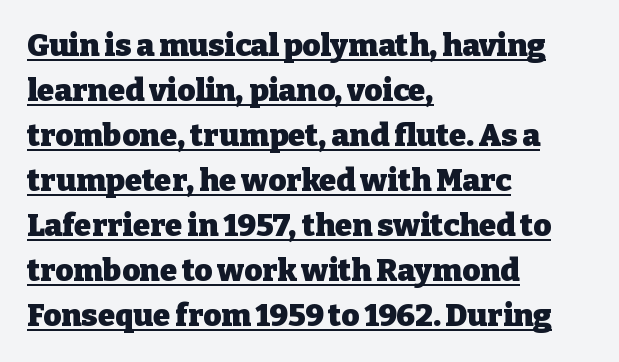
Q: Is the text bold? A: Yes.
Q: Is the text italic (slanted)? A: No, it is upright.
Q: Is the typeface a serif or a sans-serif typeface? A: Serif.
Q: Is the text underlined? A: Yes.
Q: How is the paragraph aligned? A: Left-aligned.
Q: Is the spacing between letters normal or unusually wide? A: Normal.
Q: Is the spacing between lines tight, normal or loose? A: Normal.
Q: Width (condensed, normal, or wide)? A: Normal.
Q: Stroke contrast? A: Low.
Q: x-height? A: Medium.
Q: Monospaced? A: No.
